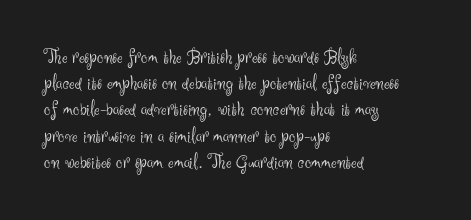
Q: Is the text bold? A: No.
Q: Is the text italic (slanted)? A: No, it is upright.
Q: Is the text underlined? A: No.
Q: How is the paragraph aligned? A: Left-aligned.
Q: Is the spacing between letters normal or unusually wide? A: Normal.
Q: Is the spacing between lines tight, normal or loose? A: Normal.
